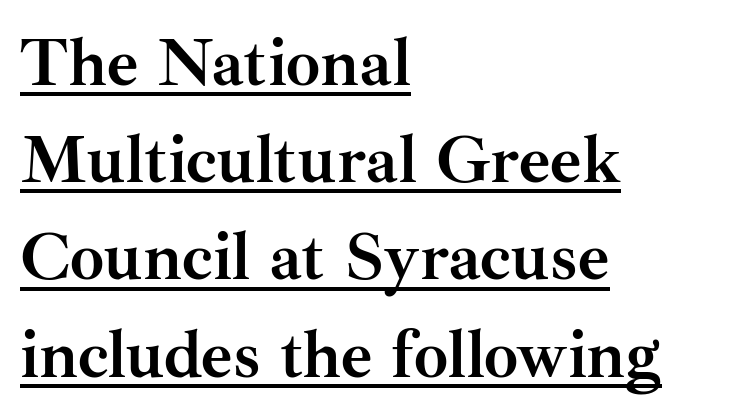
{"serif": "yes", "italic": "no", "bold": "yes", "weight": "semibold", "width": "normal", "stroke_contrast": "medium", "x_height": "small", "monospaced": "no", "underline": "yes", "align": "left", "line_spacing": "normal", "line_spacing_ratio": 1.43, "letter_spacing": "normal", "letter_spacing_em": 0.0, "glyph_px": 68}
